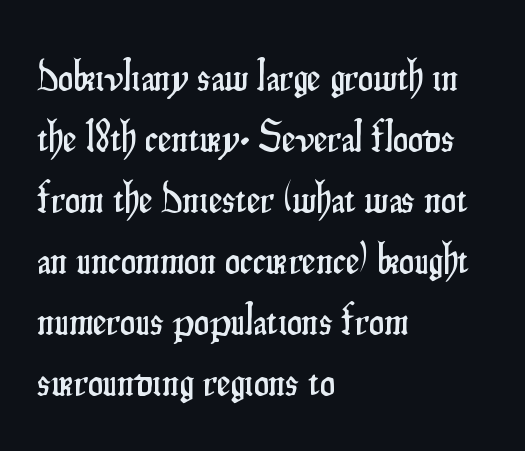
Q: Is the text italic (slanted)? A: No, it is upright.
Q: Is the typeface a serif or a sans-serif typeface? A: Sans-serif.
Q: Is the text underlined? A: No.
Q: How is the paragraph aligned? A: Left-aligned.
Q: Is the spacing between letters normal or unusually wide? A: Normal.
Q: Is the spacing between lines tight, normal or loose? A: Normal.
Q: Width (condensed, normal, or wide)? A: Condensed.
Q: Stroke contrast? A: Low.
Q: x-height? A: Small.
Q: Monospaced? A: No.
